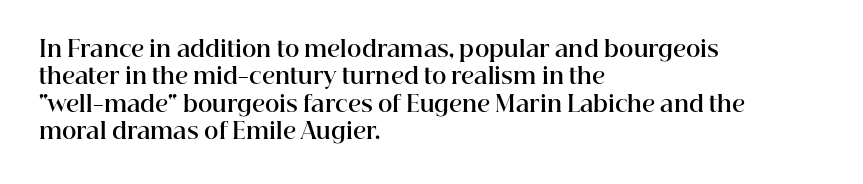
Q: Is the text bold? A: Yes.
Q: Is the text italic (slanted)? A: No, it is upright.
Q: Is the text underlined? A: No.
Q: How is the paragraph aligned? A: Left-aligned.
Q: Is the spacing between letters normal or unusually wide? A: Normal.
Q: Is the spacing between lines tight, normal or loose? A: Normal.
